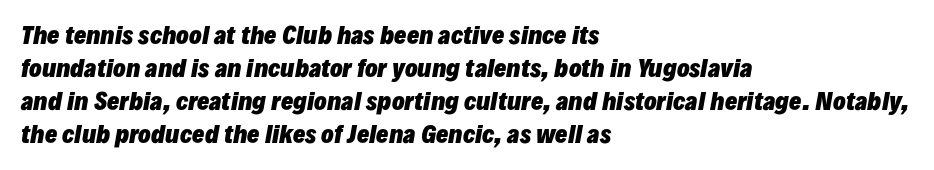
Regarding leading, the lines here are spaced in the standard way. The space beneath each line is pristine and unruled. The glyphs look as if they've been sheared to an angle. What stands out about the letter spacing? Nothing — it is the standard amount. The setting favours the left margin, as ordinary paragraphs usually do.
